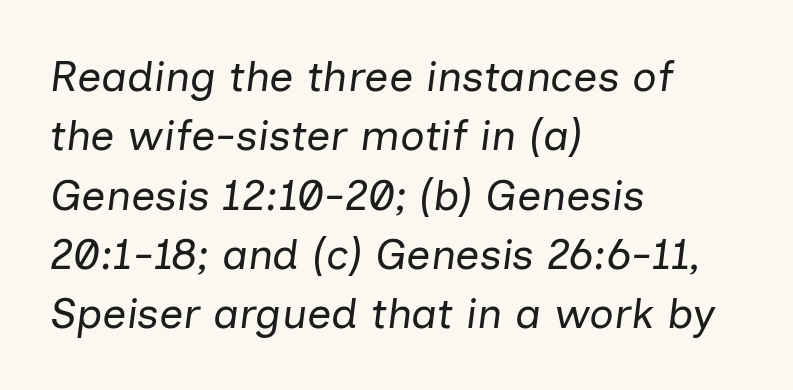
{"italic": "yes", "lean": "right", "slant_degrees": 7, "bold": "no", "weight": "regular", "width": "normal", "stroke_contrast": "low", "x_height": "medium", "monospaced": "no", "underline": "no", "align": "left", "line_spacing": "normal", "line_spacing_ratio": 1.38, "letter_spacing": "normal", "letter_spacing_em": 0.0, "glyph_px": 43}
